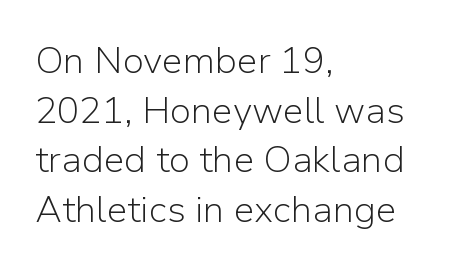
Serifs: no, the terminals of the letterforms are clean. If you drew a line through each stem, it would be perfectly vertical. Each line starts at the same left margin while the right side varies. Successive baselines arrive at the customary interval. The passage shown is typed in a proportional face where columns would drift. Between one letter and the next there's only the usual sliver of space.
